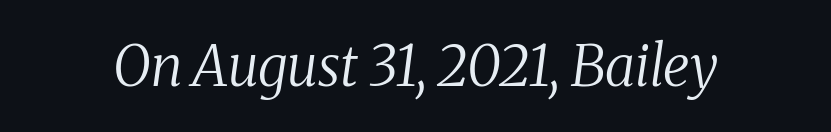
{"serif": "yes", "italic": "yes", "lean": "right", "slant_degrees": 8, "bold": "no", "weight": "regular", "width": "normal", "stroke_contrast": "medium", "x_height": "medium", "monospaced": "no", "underline": "no", "letter_spacing": "normal", "letter_spacing_em": 0.0, "glyph_px": 56}
